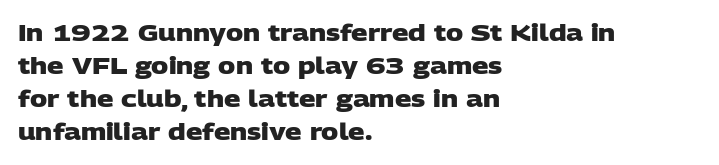
The image shows 23 px bold type; set left-aligned, normal line spacing (1.44x), normal letter spacing, not underlined.
